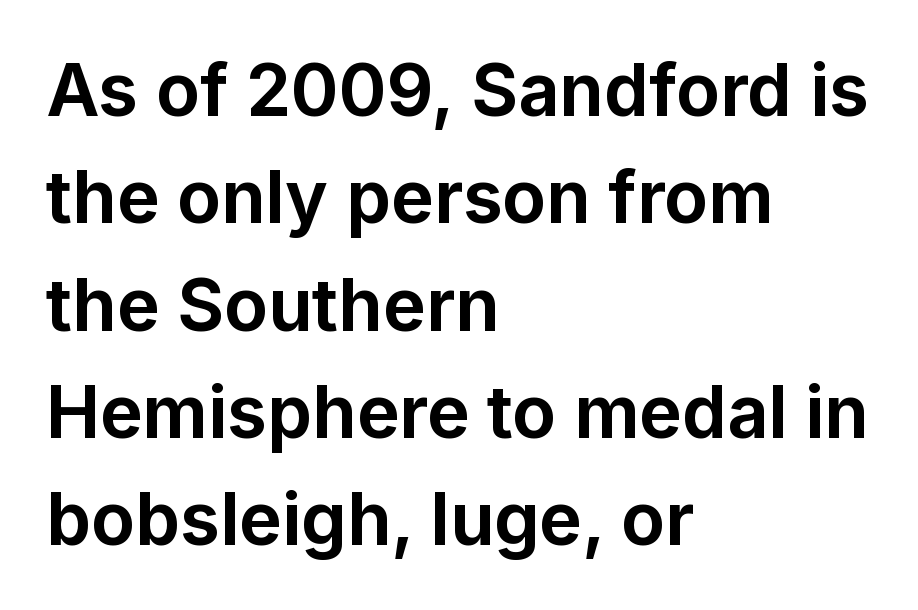
The image shows 72 px bold sans-serif type, upright; set left-aligned, normal line spacing (1.49x), normal letter spacing, not underlined; low stroke contrast and a medium x-height.
